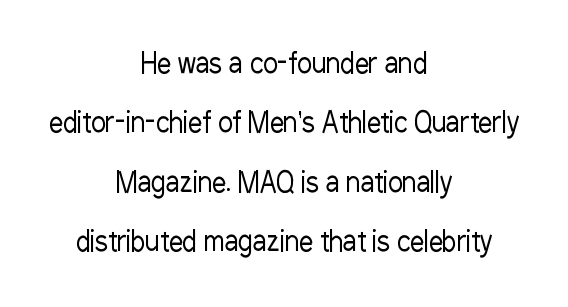
{"serif": "no", "italic": "no", "bold": "no", "weight": "regular", "width": "condensed", "stroke_contrast": "low", "x_height": "medium", "monospaced": "no", "underline": "no", "align": "center", "line_spacing": "loose", "line_spacing_ratio": 2.12, "letter_spacing": "normal", "letter_spacing_em": 0.0, "glyph_px": 28}
